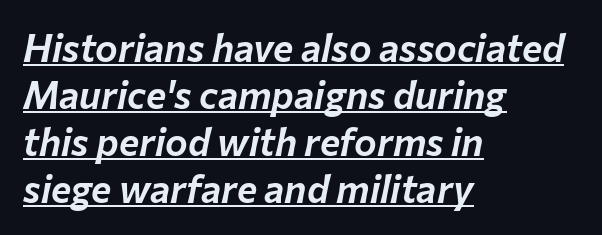
You can tell it's italic because the verticals aren't actually vertical. Spacing between characters is what you'd get straight out of the box. Do the characters align in a grid? No, the font is proportional. The passage is arranged the way most books set body copy — flush left.
